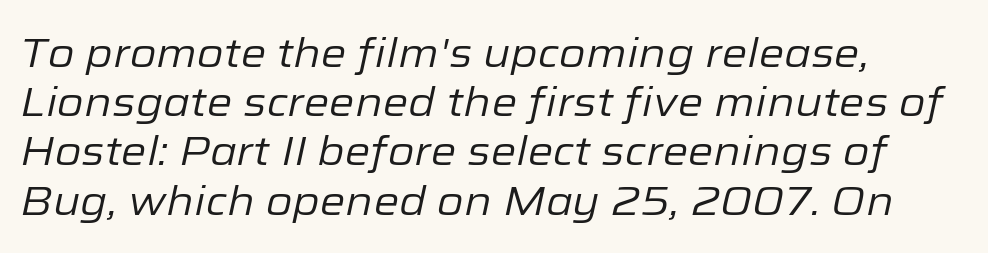
Q: Is the text bold? A: No.
Q: Is the text italic (slanted)? A: Yes, it leans right by about 12 degrees.
Q: Is the text underlined? A: No.
Q: How is the paragraph aligned? A: Left-aligned.
Q: Is the spacing between letters normal or unusually wide? A: Normal.
Q: Width (condensed, normal, or wide)? A: Normal.
Q: Stroke contrast? A: Low.
Q: x-height? A: Medium.
Q: Monospaced? A: No.
